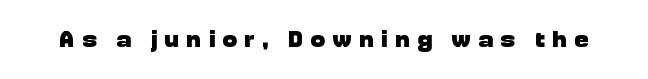
The image shows 24 px bold type, upright; set unusually wide letter spacing (+0.32 em), not underlined.
